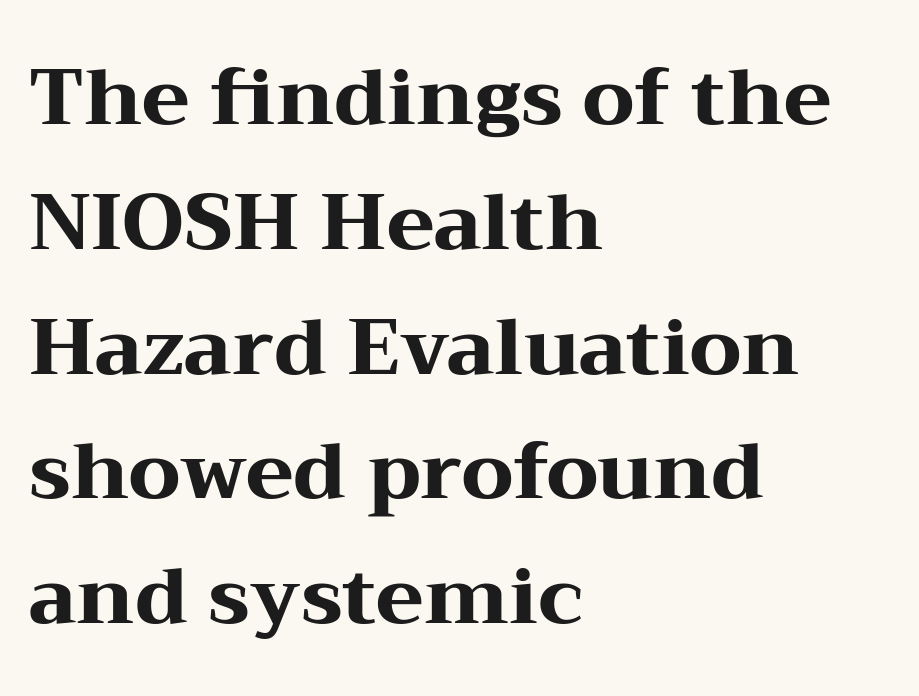
{"serif": "yes", "italic": "no", "bold": "yes", "weight": "heavy", "width": "wide", "stroke_contrast": "medium", "x_height": "medium", "monospaced": "no", "underline": "no", "align": "left", "line_spacing": "normal", "line_spacing_ratio": 1.58, "letter_spacing": "normal", "letter_spacing_em": 0.0, "glyph_px": 79}
